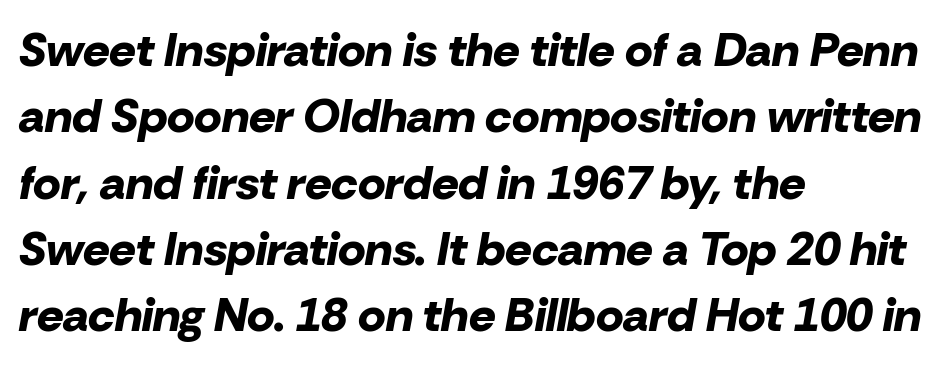
The image shows 47 px bold type, italic (leaning right); set left-aligned, normal line spacing (1.41x), normal letter spacing, not underlined; low stroke contrast and a medium x-height.
